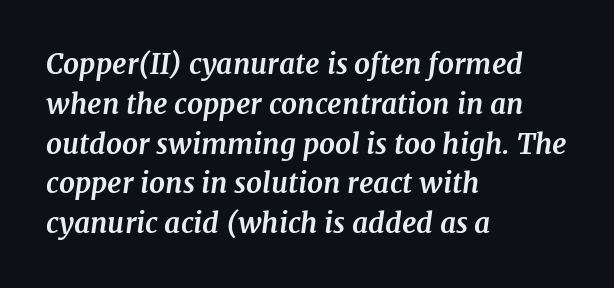
Q: Is the text bold? A: Yes.
Q: Is the text italic (slanted)? A: Yes, it leans right by about 7 degrees.
Q: Is the typeface a serif or a sans-serif typeface? A: Serif.
Q: Is the text underlined? A: No.
Q: How is the paragraph aligned? A: Left-aligned.
Q: Is the spacing between letters normal or unusually wide? A: Normal.
Q: Is the spacing between lines tight, normal or loose? A: Normal.
Q: Width (condensed, normal, or wide)? A: Normal.
Q: Stroke contrast? A: Medium.
Q: x-height? A: Medium.
Q: Monospaced? A: No.
